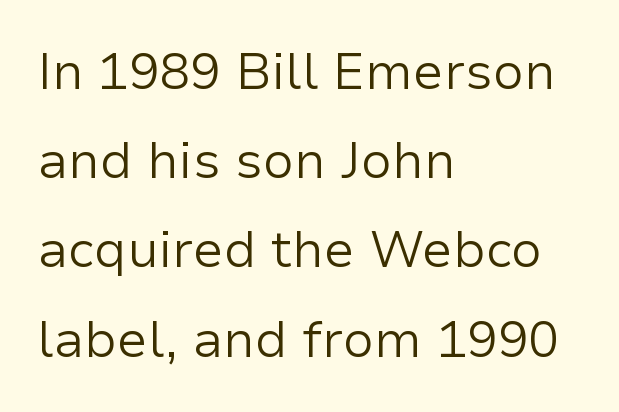
The image shows 51 px regular-weight sans-serif type, upright; set left-aligned, line spacing 1.75x, normal letter spacing, not underlined; low stroke contrast and a medium x-height.
